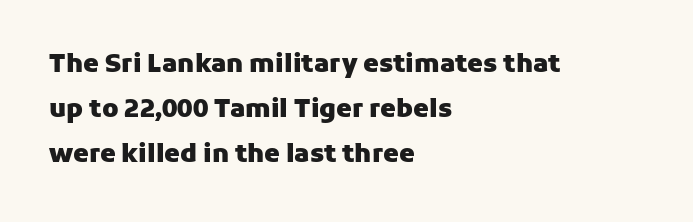
{"italic": "no", "bold": "yes", "underline": "no", "align": "left", "line_spacing_ratio": 1.81, "letter_spacing": "normal", "letter_spacing_em": 0.0, "glyph_px": 25}
